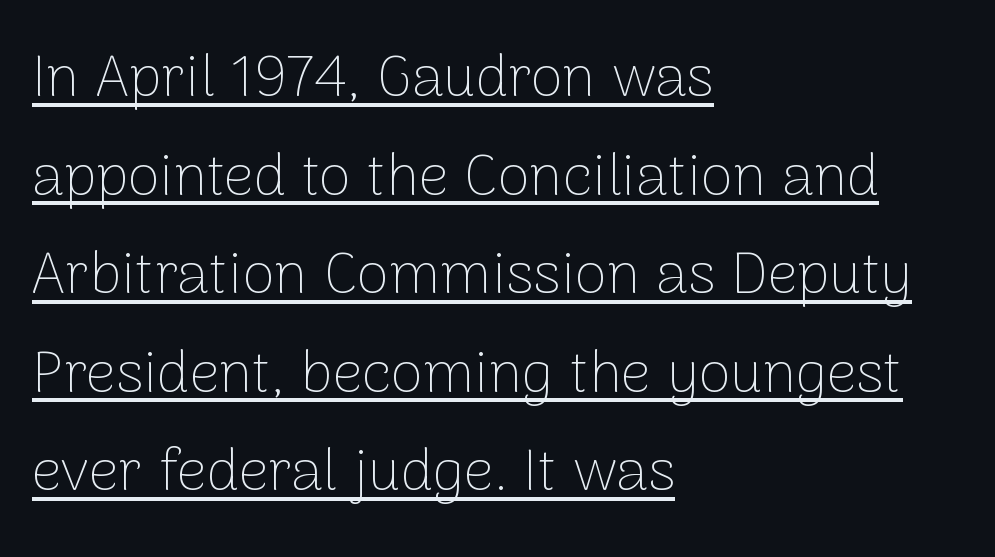
Think of a printed novel: that variable character pitch is what you see here. Italic? Not at all — the glyphs are vertical. No feet cap the strokes, marking this as sans-serif type. The tracking reads as untouched default to a designer's eye. This reads as an unemphasized weight, regular at the heaviest. This sample keeps an unexceptional amount of space between lines.
